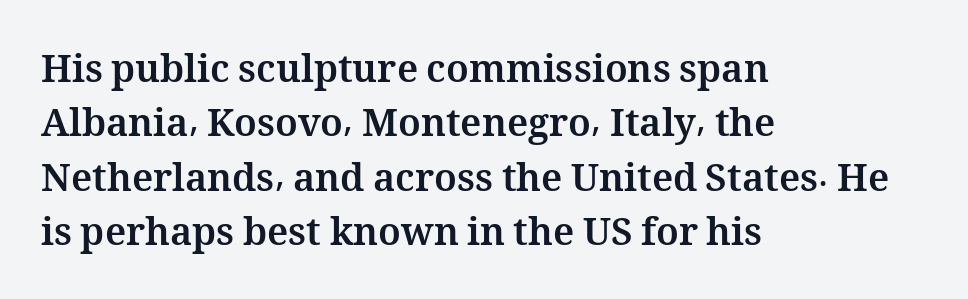
The image shows 38 px bold type, upright; set left-aligned, normal line spacing (1.43x), normal letter spacing, not underlined; medium stroke contrast and a medium x-height.
